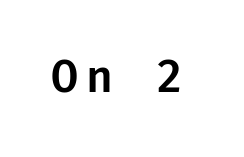
Q: Is the text italic (slanted)? A: No, it is upright.
Q: Is the typeface a serif or a sans-serif typeface? A: Sans-serif.
Q: Is the text underlined? A: No.
Q: Width (condensed, normal, or wide)? A: Normal.
Q: Stroke contrast? A: Low.
Q: x-height? A: Medium.
